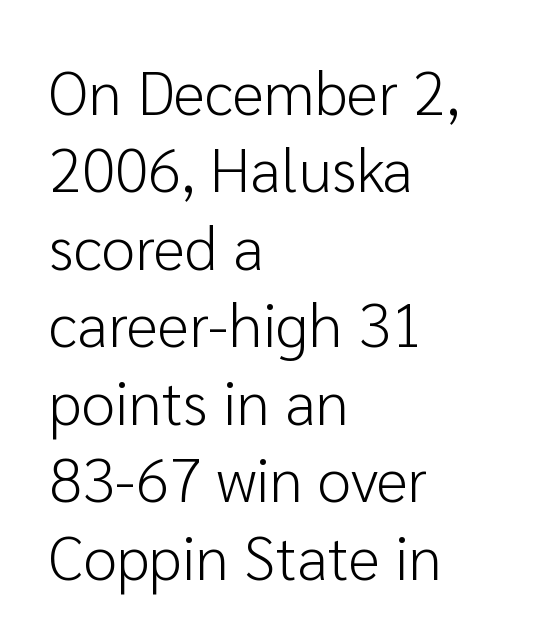
The face used here is proportionally spaced, like ordinary book or web type. Check under the words: just untouched page. Bold? No — there's no thickening of the strokes. These lines keep a tight, regular rhythm from letter to letter. The rendering anchors every line to the left-hand side.
